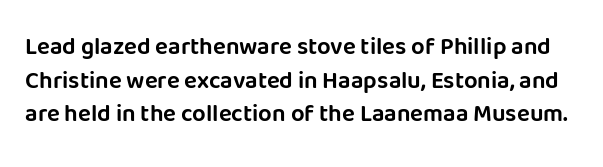
Q: Is the text italic (slanted)? A: No, it is upright.
Q: Is the text underlined? A: No.
Q: Is the spacing between letters normal or unusually wide? A: Normal.
Q: Is the spacing between lines tight, normal or loose? A: Normal.
